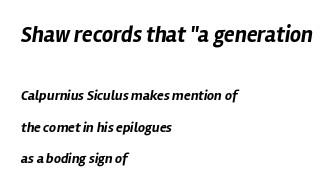
Q: Is the text bold? A: Yes.
Q: Is the text italic (slanted)? A: Yes, it leans right by about 12 degrees.
Q: Is the text underlined? A: No.
Q: How is the paragraph aligned? A: Left-aligned.
Q: Is the spacing between letters normal or unusually wide? A: Normal.
Q: Is the spacing between lines tight, normal or loose? A: Loose.
Q: Which block of text is set in a larger size, the first (top) or the second (bottom)? A: The first (top) one.
